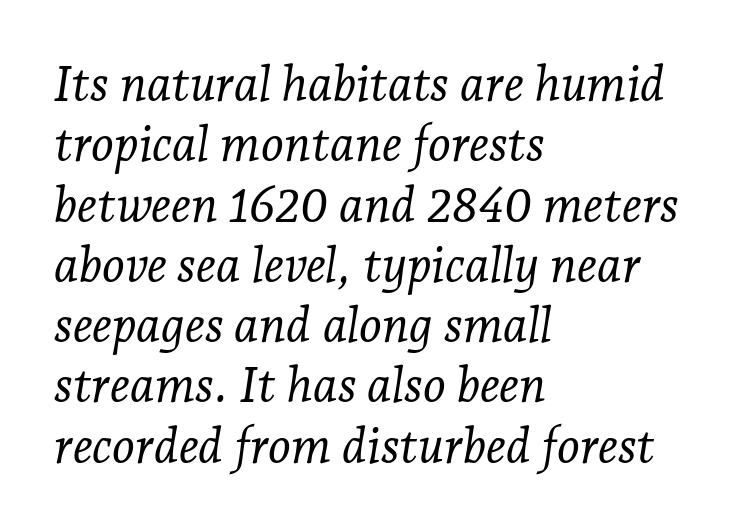
{"serif": "yes", "italic": "yes", "lean": "right", "slant_degrees": 7, "bold": "no", "weight": "light", "width": "normal", "stroke_contrast": "low", "x_height": "medium", "monospaced": "no", "underline": "no", "align": "left", "line_spacing_ratio": 1.23, "letter_spacing": "normal", "letter_spacing_em": 0.0, "glyph_px": 49}
